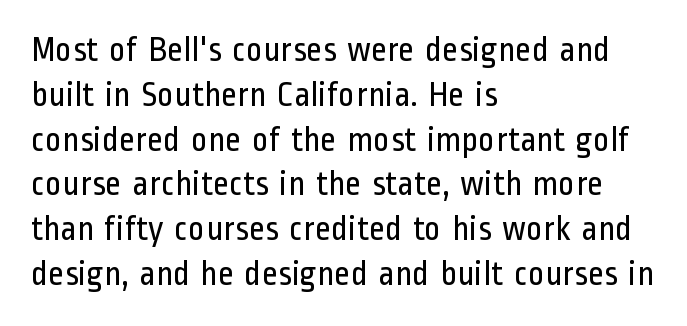
{"serif": "no", "italic": "no", "bold": "no", "weight": "regular", "width": "condensed", "stroke_contrast": "low", "x_height": "medium", "monospaced": "no", "underline": "no", "align": "left", "line_spacing": "normal", "line_spacing_ratio": 1.28, "letter_spacing": "normal", "letter_spacing_em": 0.0, "glyph_px": 35}
